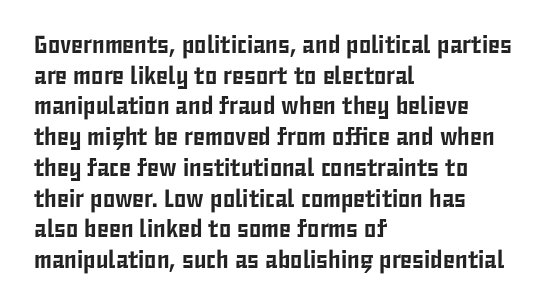
The image shows 25 px text type, upright; set left-aligned, line spacing 1.23x, normal letter spacing, not underlined.
